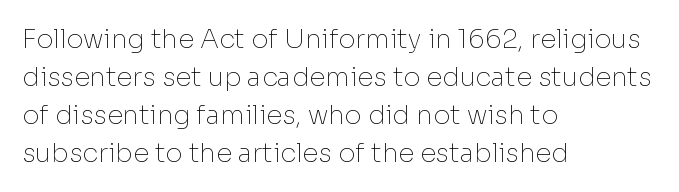
Visually the block forms a straight wall on the left and a jagged coastline on the right. Caption: standard tracking, unaltered. The type sits square on the baseline with zero lean. Weight: not bold — regular or lighter.
